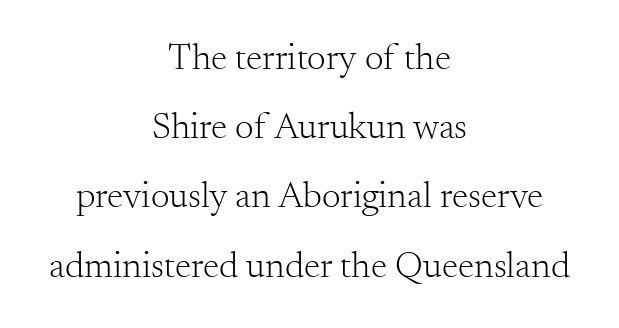
Q: Is the text bold? A: No.
Q: Is the text italic (slanted)? A: No, it is upright.
Q: Is the typeface a serif or a sans-serif typeface? A: Serif.
Q: Is the text underlined? A: No.
Q: How is the paragraph aligned? A: Centered.
Q: Is the spacing between letters normal or unusually wide? A: Normal.
Q: Width (condensed, normal, or wide)? A: Normal.
Q: Stroke contrast? A: Medium.
Q: x-height? A: Small.
Q: Monospaced? A: No.
